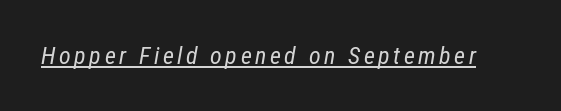
Caption: face not bold, strokes unweighted. This sample uses an oblique cut, with every glyph tilted off the vertical. A continuous stroke trails under the words, as in a hyperlink.
